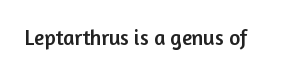
Every character sits straight up, as roman type does. The string is rendered with underlining switched off. Students, note that the glyphs here touch the page at normal intervals.
